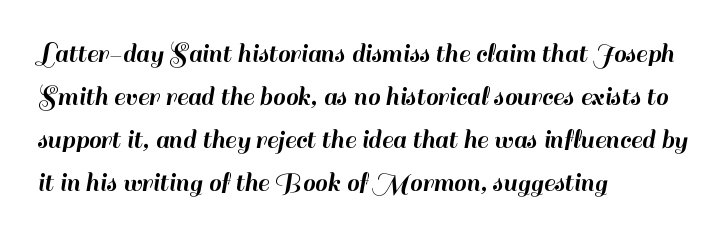
The image shows 28 px sans-serif type; set left-aligned, normal line spacing (1.53x), normal letter spacing, not underlined; high stroke contrast and a small x-height.
